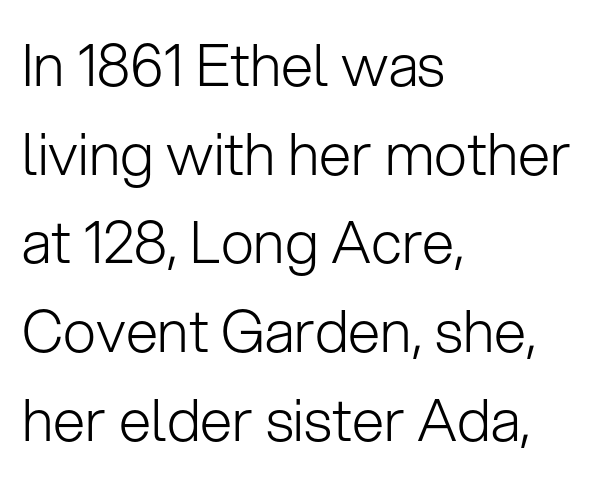
Q: Is the text bold? A: No.
Q: Is the text italic (slanted)? A: No, it is upright.
Q: Is the typeface a serif or a sans-serif typeface? A: Sans-serif.
Q: Is the text underlined? A: No.
Q: How is the paragraph aligned? A: Left-aligned.
Q: Is the spacing between letters normal or unusually wide? A: Normal.
Q: Is the spacing between lines tight, normal or loose? A: Normal.
Q: Width (condensed, normal, or wide)? A: Normal.
Q: Stroke contrast? A: Low.
Q: x-height? A: Medium.
Q: Monospaced? A: No.
